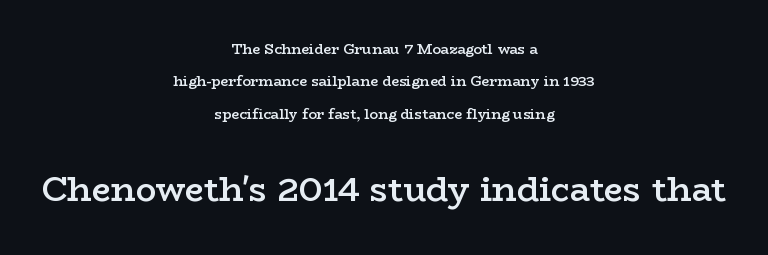
Caption: upper text group reduced, lower text group enlarged. This rendering employs a face with finishing strokes, i.e., a serif. The strokes are fattened partway — semibold, not bold. The lines in this sample share a center point and differ in where they start and stop. The line texture is even and compact thanks to regular tracking.
